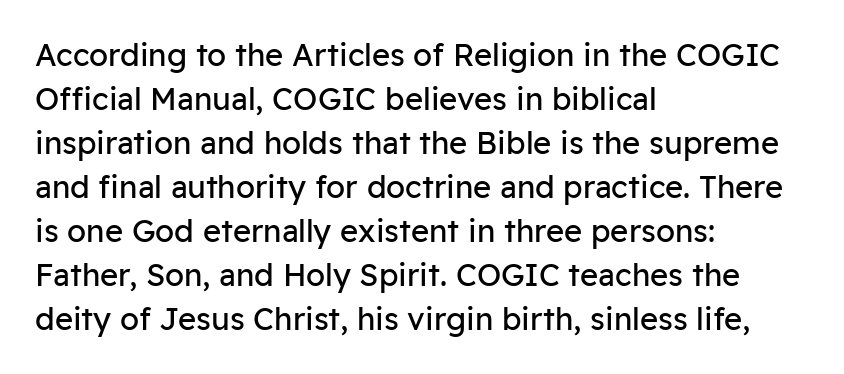
The vertical gap from one line to the next is medium. I'd call this a sans setting — the letters go barefoot. Horizontal alignment here is leftward, the default for most running prose. Has an underline been added? It has not. Tracking value appears to be zero — textbook default spacing.
